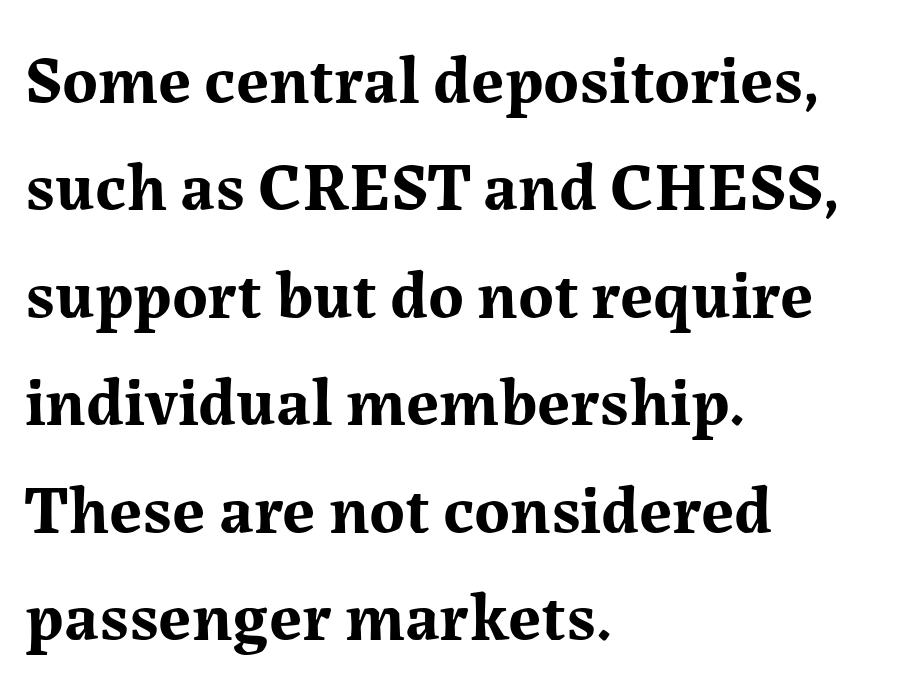
The image shows 68 px bold serif type, upright; set left-aligned, normal line spacing (1.58x), normal letter spacing, not underlined; medium stroke contrast and a medium x-height.
